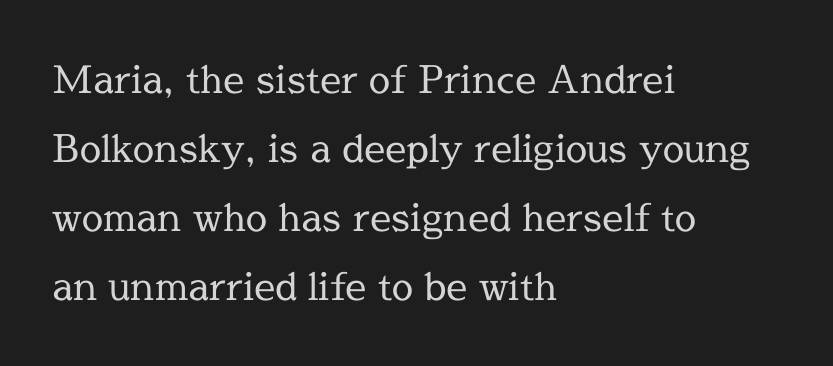
The image shows 38 px regular-weight serif type, upright; set left-aligned, line spacing 1.82x, normal letter spacing, not underlined; a medium x-height.
